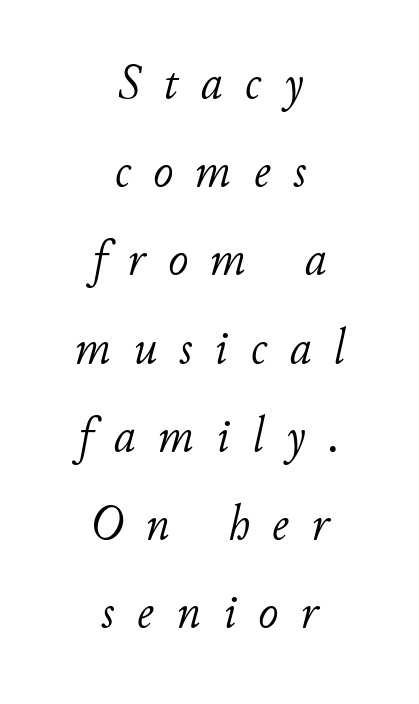
The image shows 49 px light type, italic (leaning right); set centered, line spacing 1.8x, unusually wide letter spacing (+0.46 em), not underlined; low stroke contrast and a small x-height.
